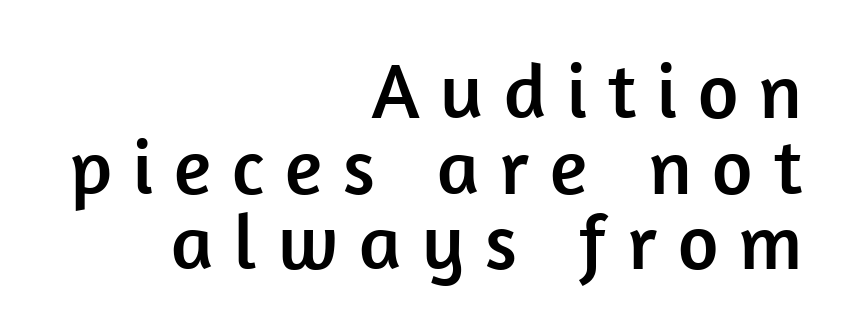
You could barely slide anything between these rows. A typesetter would mark this as roman, not italic. Grotesque or geometric, the face here clearly has no serifs. Do the characters align in a grid? No, the font is proportional. Inter-character spacing is expanded well beyond the font's built-in metrics.
